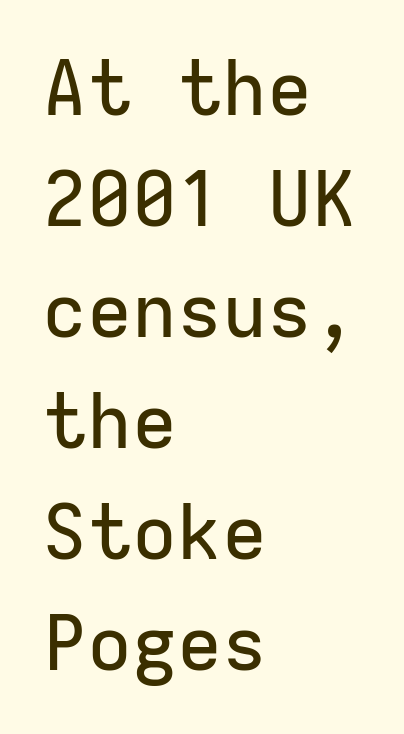
{"serif": "no", "italic": "no", "width": "normal", "stroke_contrast": "low", "x_height": "medium", "monospaced": "yes", "underline": "no", "align": "left", "line_spacing": "normal", "line_spacing_ratio": 1.48, "letter_spacing": "normal", "letter_spacing_em": 0.0, "glyph_px": 75}
